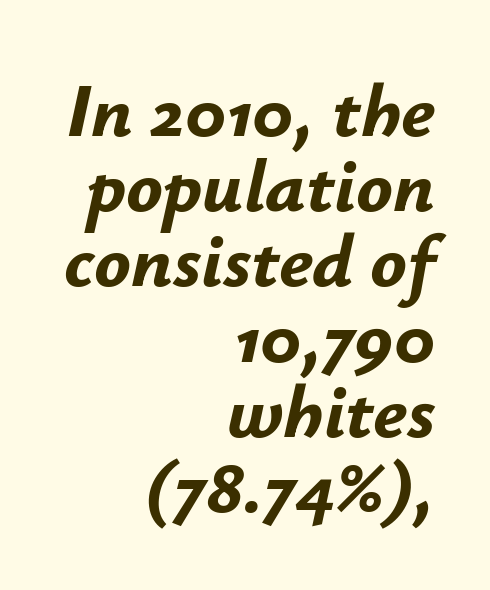
Q: Is the text bold? A: Yes.
Q: Is the text italic (slanted)? A: Yes, it leans right by about 12 degrees.
Q: Is the text underlined? A: No.
Q: How is the paragraph aligned? A: Right-aligned.
Q: Is the spacing between letters normal or unusually wide? A: Normal.
Q: Is the spacing between lines tight, normal or loose? A: Tight.
Q: Width (condensed, normal, or wide)? A: Normal.
Q: Stroke contrast? A: Low.
Q: x-height? A: Small.
Q: Monospaced? A: No.
